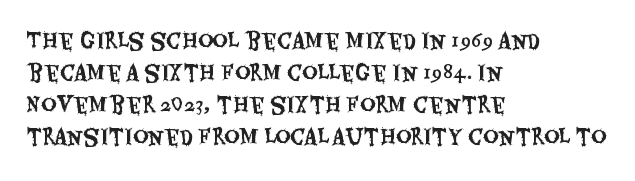
Layout note: lines flush left. The string is rendered with underlining switched off. The line texture is even and compact thanks to regular tracking. A roman cut, with each character standing at attention. The space between consecutive lines is moderate.
